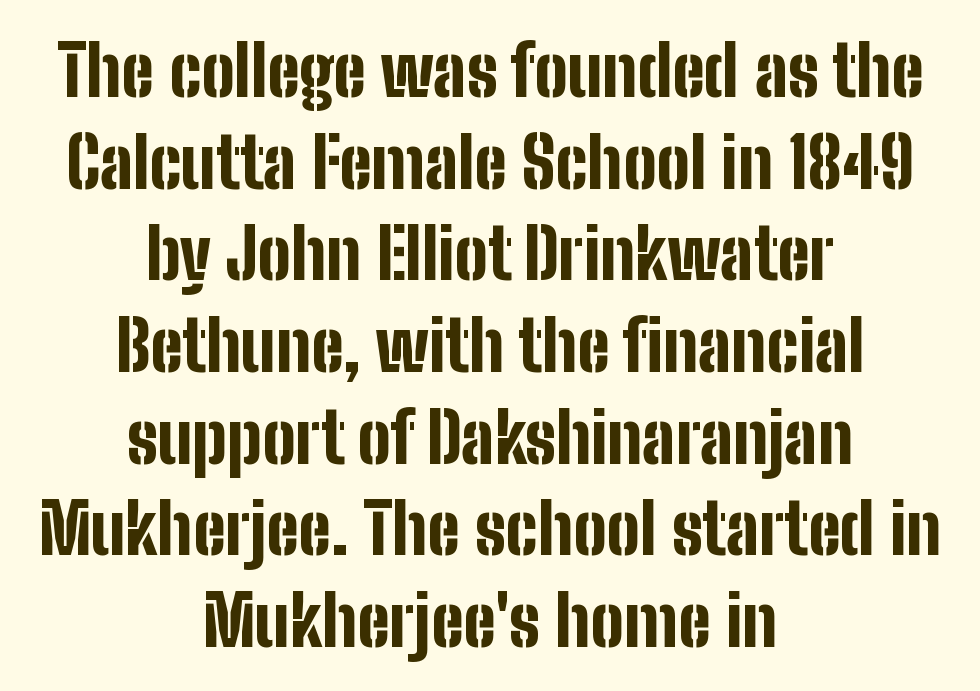
Tracking here is standard; glyphs follow each other at the usual distance. Summary of weight: heavy, a full bold. A bare baseline throughout the passage. A normal amount of white space separates one row of letters from the next. Observe the absence of serifs on each vertical stroke in this sample. The lettering holds an erect, upright posture throughout.
